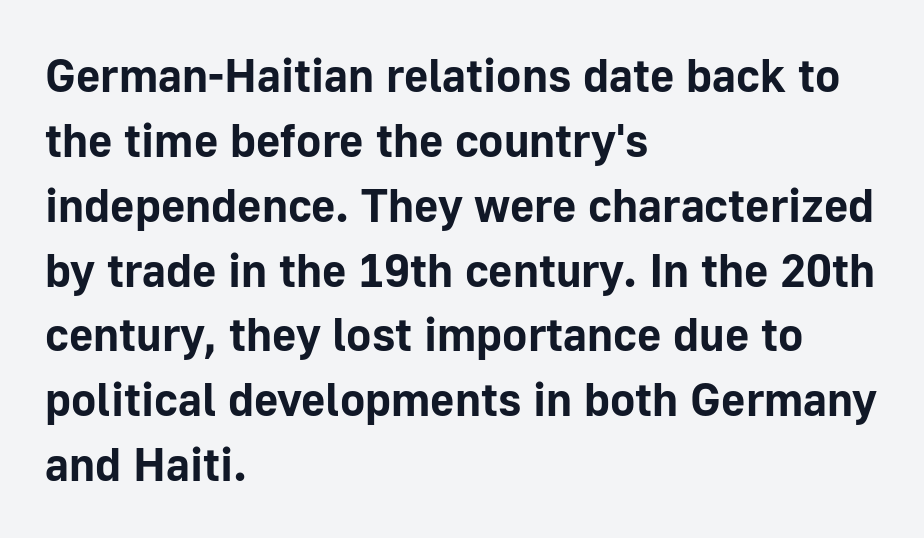
The image shows 47 px bold sans-serif type, upright; set left-aligned, normal line spacing (1.38x), normal letter spacing, not underlined; low stroke contrast and a medium x-height.
